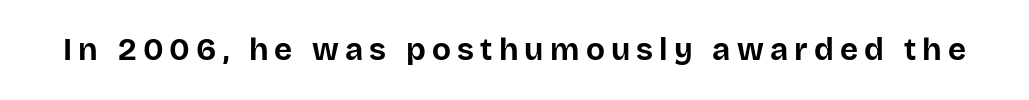
Every letter is thick-stroked: bold, no question. The specimen reads as upright at a glance. Nope, no serifs anywhere on these letters. Each row of text sits above clean, open space. Display-style spreading of the glyphs; the letterfit is very open.
